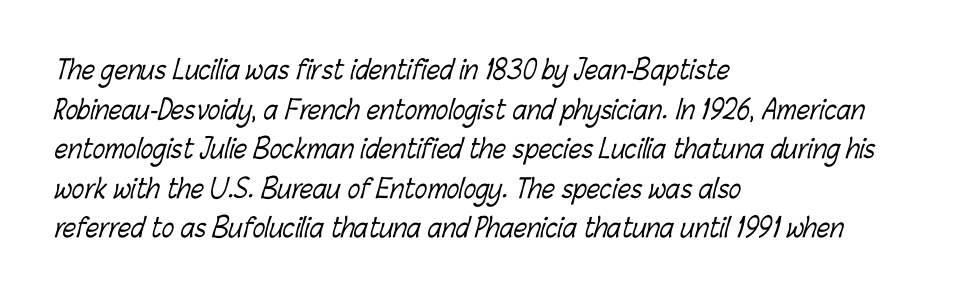
The image shows 26 px text type; set left-aligned, normal line spacing (1.52x), normal letter spacing, not underlined.
